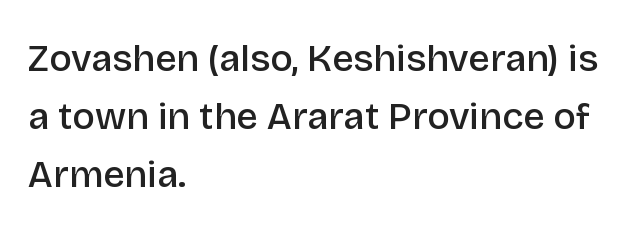
{"serif": "no", "italic": "no", "bold": "semi", "weight": "semibold", "width": "normal", "stroke_contrast": "low", "x_height": "large", "monospaced": "no", "underline": "no", "align": "left", "line_spacing": "normal", "line_spacing_ratio": 1.53, "letter_spacing": "normal", "letter_spacing_em": 0.0, "glyph_px": 38}
